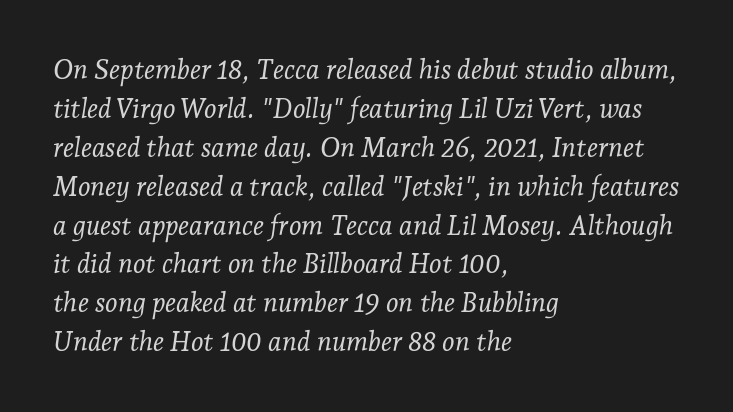
{"italic": "yes", "lean": "right", "slant_degrees": 7, "bold": "no", "underline": "no", "align": "left", "line_spacing": "normal", "line_spacing_ratio": 1.44, "letter_spacing": "normal", "letter_spacing_em": 0.0, "glyph_px": 27}
